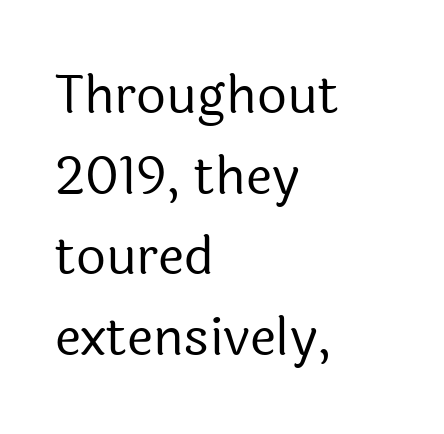
The image shows 52 px regular-weight sans-serif type, upright; set left-aligned, normal line spacing (1.55x), normal letter spacing, not underlined; a medium x-height.
